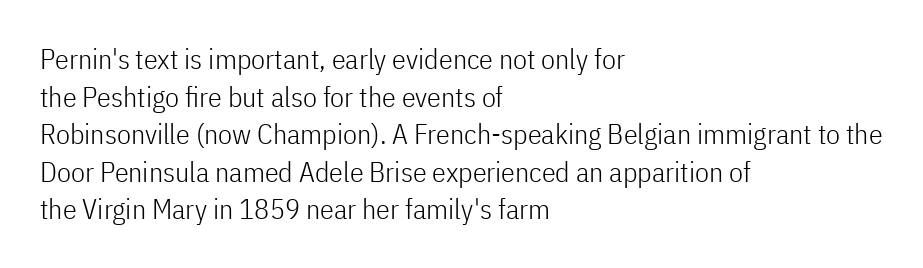
The image shows 28 px light, condensed sans-serif type, upright; set left-aligned, normal line spacing (1.34x), normal letter spacing, not underlined; low stroke contrast and a medium x-height.
